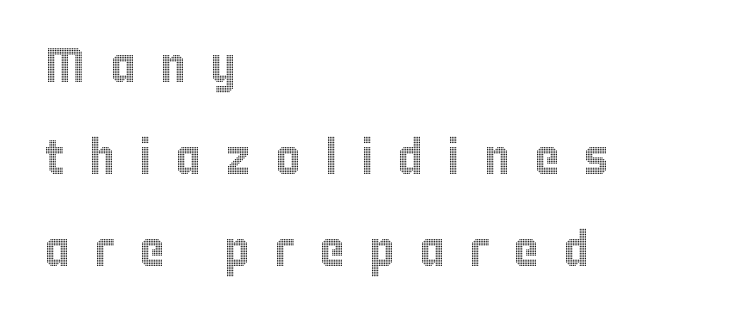
{"italic": "no", "width": "condensed", "x_height": "large", "monospaced": "no", "underline": "no", "align": "left", "line_spacing_ratio": 1.88, "letter_spacing": "wide", "letter_spacing_em": 0.49, "glyph_px": 49}
